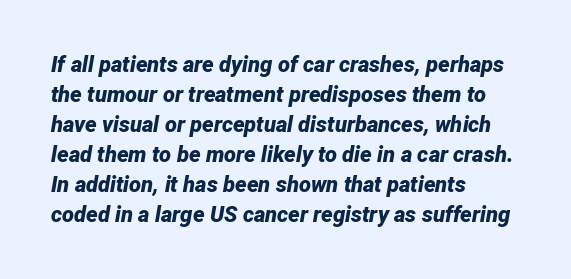
Q: Is the text bold? A: Yes.
Q: Is the text italic (slanted)? A: Yes, it leans right by about 12 degrees.
Q: Is the text underlined? A: No.
Q: How is the paragraph aligned? A: Left-aligned.
Q: Is the spacing between letters normal or unusually wide? A: Normal.
Q: Is the spacing between lines tight, normal or loose? A: Normal.
